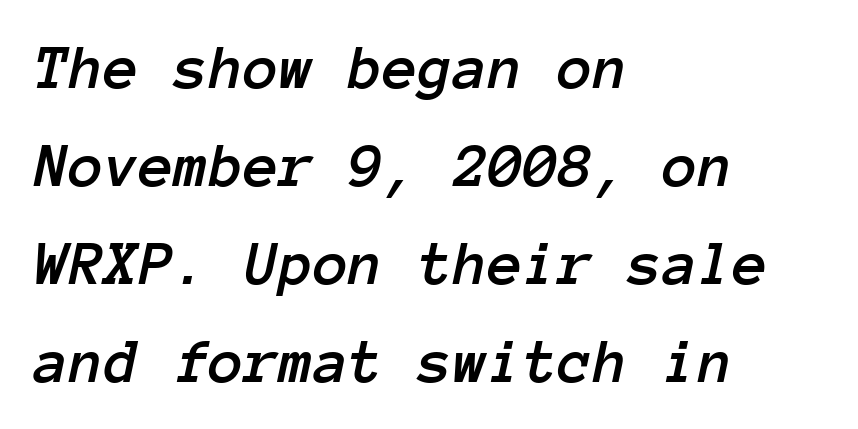
Q: Is the text italic (slanted)? A: Yes, it leans right by about 12 degrees.
Q: Is the text underlined? A: No.
Q: How is the paragraph aligned? A: Left-aligned.
Q: Is the spacing between letters normal or unusually wide? A: Normal.
Q: Is the spacing between lines tight, normal or loose? A: Normal.
Q: Width (condensed, normal, or wide)? A: Normal.
Q: Stroke contrast? A: Low.
Q: x-height? A: Medium.
Q: Monospaced? A: Yes.
